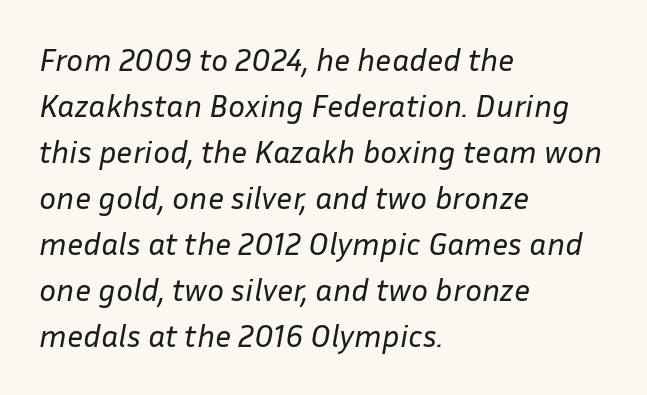
The image shows 32 px regular-weight type, italic (leaning right); set left-aligned, normal line spacing (1.44x), normal letter spacing, not underlined; low stroke contrast and a medium x-height.
